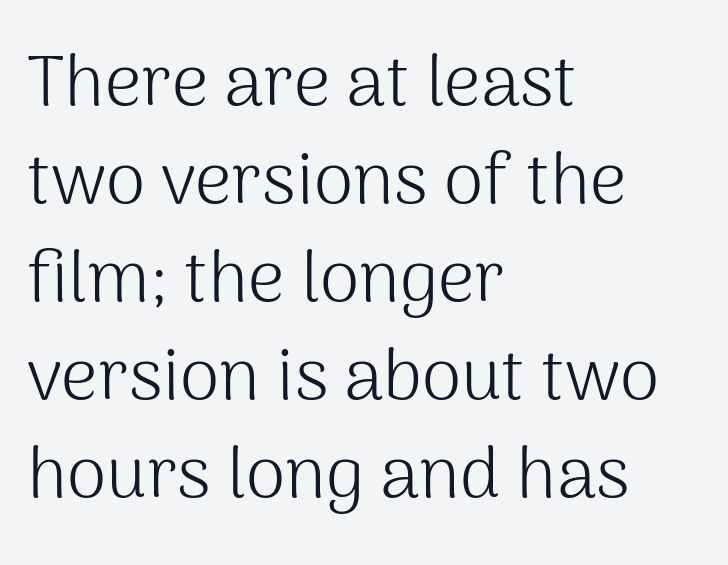
Heaviness? Minimal to ordinary, like unemphasized prose. Each new line begins a customary step beneath the previous one. Varying glyph widths throughout — classic text-font behaviour. Compared with typical body copy, the letter spacing here is the same. Honestly, there is no underline to notice here at all.
